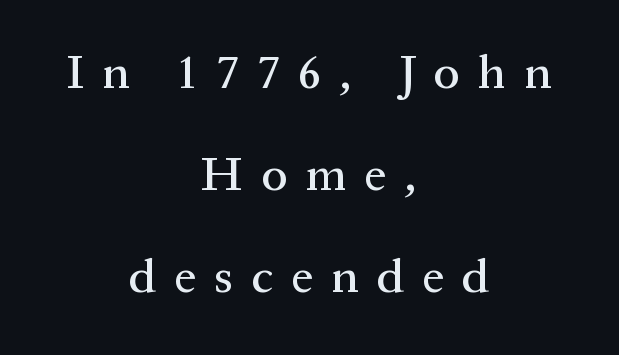
The image shows 48 px serif type, upright; set centered, loose line spacing (2.12x), unusually wide letter spacing (+0.38 em), not underlined; medium stroke contrast and a medium x-height.
